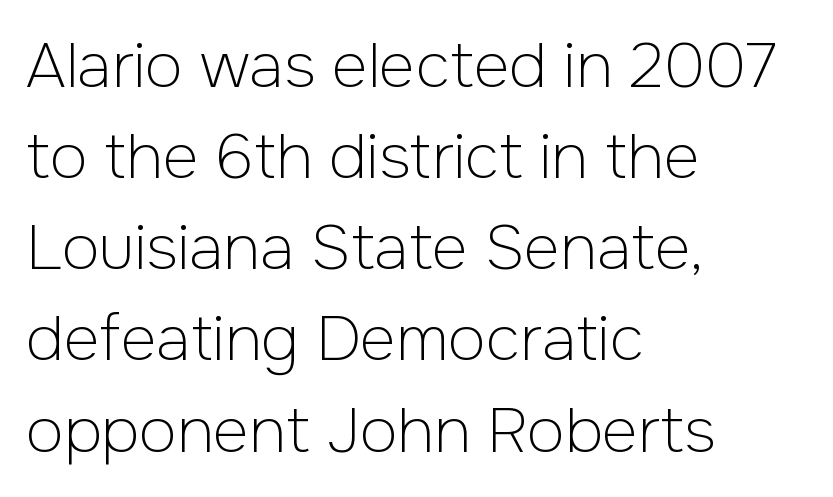
The image shows 62 px light sans-serif type, upright; set left-aligned, normal line spacing (1.47x), normal letter spacing, not underlined; low stroke contrast and a medium x-height.
